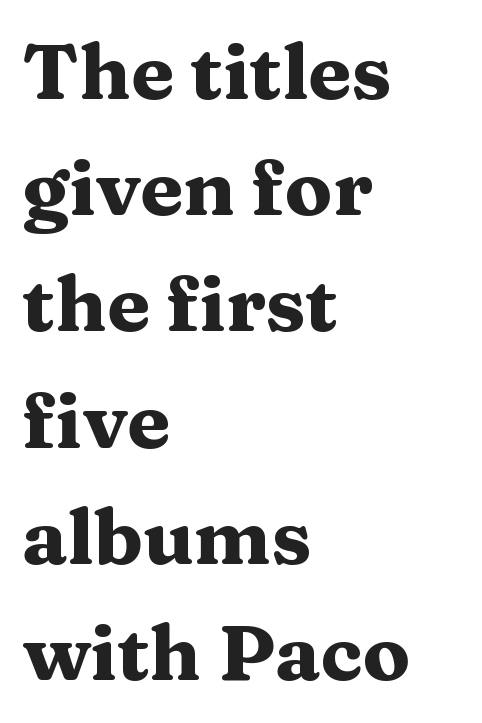
{"serif": "yes", "italic": "no", "bold": "yes", "weight": "heavy", "width": "wide", "stroke_contrast": "medium", "x_height": "medium", "monospaced": "no", "underline": "no", "align": "left", "line_spacing": "normal", "line_spacing_ratio": 1.49, "letter_spacing": "normal", "letter_spacing_em": 0.0, "glyph_px": 78}
